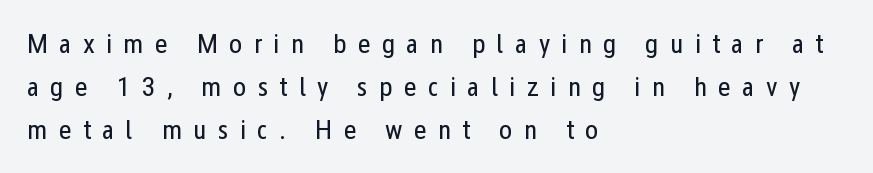
Q: Is the text bold? A: No.
Q: Is the text italic (slanted)? A: No, it is upright.
Q: Is the typeface a serif or a sans-serif typeface? A: Sans-serif.
Q: Is the text underlined? A: No.
Q: How is the paragraph aligned? A: Left-aligned.
Q: Is the spacing between letters normal or unusually wide? A: Unusually wide.
Q: Is the spacing between lines tight, normal or loose? A: Normal.
Q: Width (condensed, normal, or wide)? A: Condensed.
Q: Stroke contrast? A: Low.
Q: x-height? A: Medium.
Q: Monospaced? A: No.
